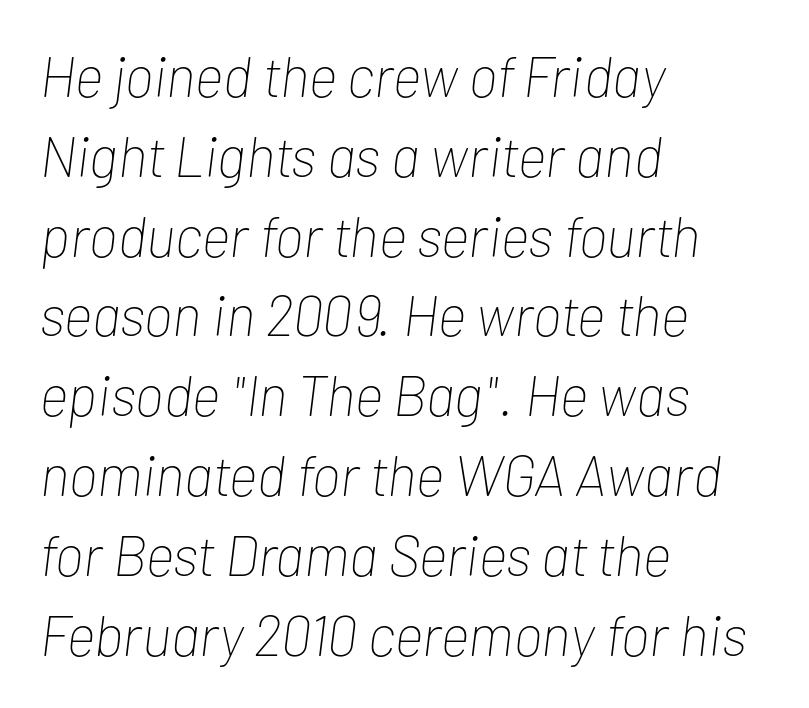
{"italic": "yes", "lean": "right", "slant_degrees": 7, "bold": "no", "weight": "thin", "width": "condensed", "stroke_contrast": "low", "x_height": "medium", "monospaced": "no", "underline": "no", "align": "left", "line_spacing": "normal", "line_spacing_ratio": 1.4, "letter_spacing": "normal", "letter_spacing_em": 0.0, "glyph_px": 57}
